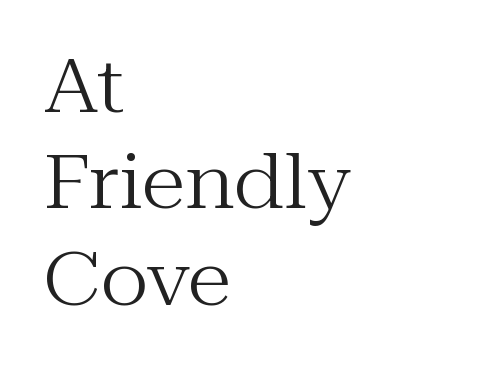
{"serif": "yes", "italic": "no", "bold": "no", "weight": "regular", "width": "normal", "stroke_contrast": "medium", "x_height": "medium", "monospaced": "no", "underline": "no", "align": "left", "line_spacing": "normal", "line_spacing_ratio": 1.32, "letter_spacing": "normal", "letter_spacing_em": 0.0, "glyph_px": 73}
